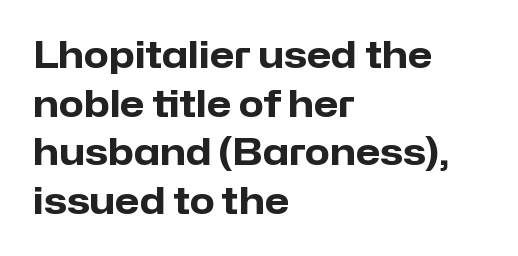
Q: Is the text bold? A: Yes.
Q: Is the text italic (slanted)? A: No, it is upright.
Q: Is the typeface a serif or a sans-serif typeface? A: Sans-serif.
Q: Is the text underlined? A: No.
Q: How is the paragraph aligned? A: Left-aligned.
Q: Is the spacing between letters normal or unusually wide? A: Normal.
Q: Is the spacing between lines tight, normal or loose? A: Normal.
Q: Width (condensed, normal, or wide)? A: Normal.
Q: Stroke contrast? A: Low.
Q: x-height? A: Medium.
Q: Monospaced? A: No.
